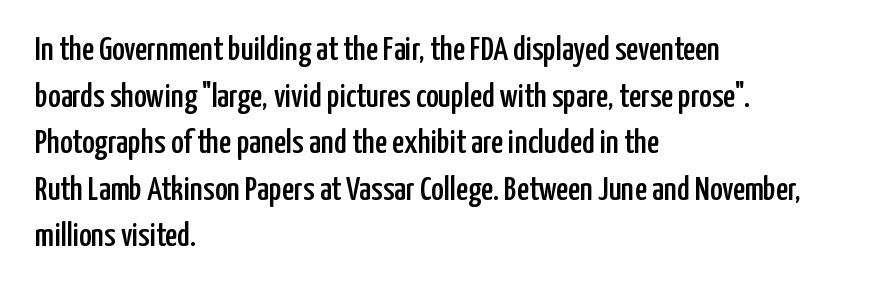
Q: Is the text italic (slanted)? A: No, it is upright.
Q: Is the typeface a serif or a sans-serif typeface? A: Sans-serif.
Q: Is the text underlined? A: No.
Q: How is the paragraph aligned? A: Left-aligned.
Q: Is the spacing between letters normal or unusually wide? A: Normal.
Q: Is the spacing between lines tight, normal or loose? A: Normal.
Q: Width (condensed, normal, or wide)? A: Condensed.
Q: Stroke contrast? A: Low.
Q: x-height? A: Medium.
Q: Monospaced? A: No.
